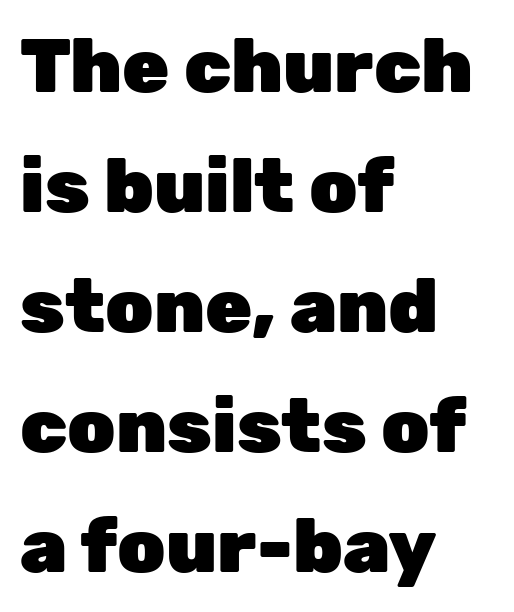
{"serif": "no", "italic": "no", "bold": "yes", "weight": "heavy", "width": "normal", "stroke_contrast": "low", "x_height": "medium", "monospaced": "no", "underline": "no", "align": "left", "line_spacing": "normal", "line_spacing_ratio": 1.58, "letter_spacing": "normal", "letter_spacing_em": 0.0, "glyph_px": 76}
